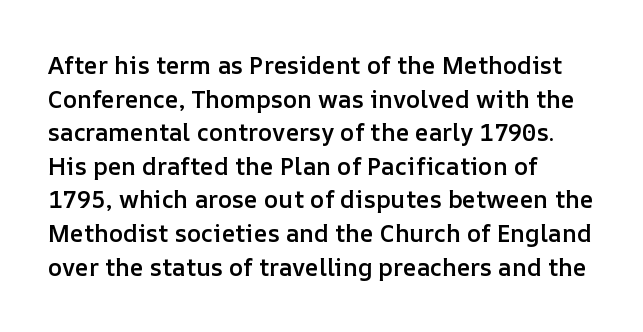
Tall strokes in this sample are plumb rather than angled. Honestly, the letter spacing is just normal — you wouldn't notice it. The foot of each line stays bare and open. The passage shown is semibold, sitting just below true bold. The space between consecutive lines is moderate.
